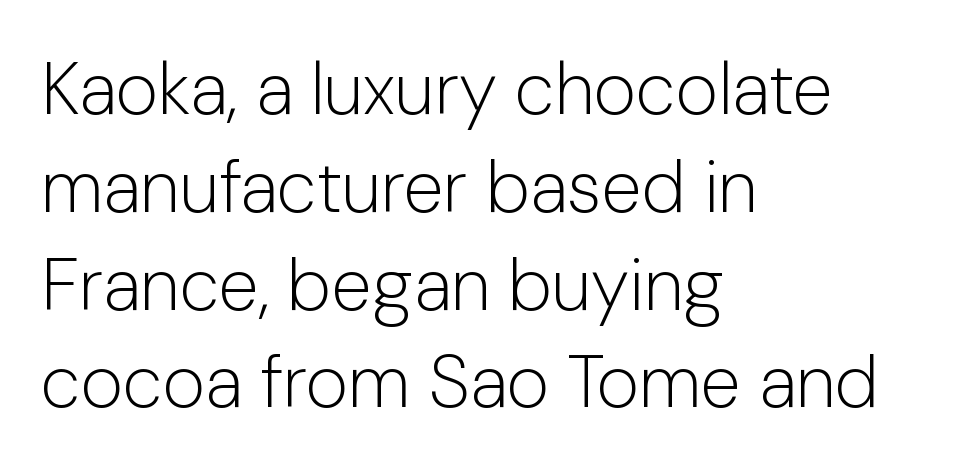
Q: Is the text bold? A: No.
Q: Is the text italic (slanted)? A: No, it is upright.
Q: Is the typeface a serif or a sans-serif typeface? A: Sans-serif.
Q: Is the text underlined? A: No.
Q: How is the paragraph aligned? A: Left-aligned.
Q: Is the spacing between letters normal or unusually wide? A: Normal.
Q: Is the spacing between lines tight, normal or loose? A: Normal.
Q: Width (condensed, normal, or wide)? A: Normal.
Q: Stroke contrast? A: Low.
Q: x-height? A: Medium.
Q: Monospaced? A: No.
